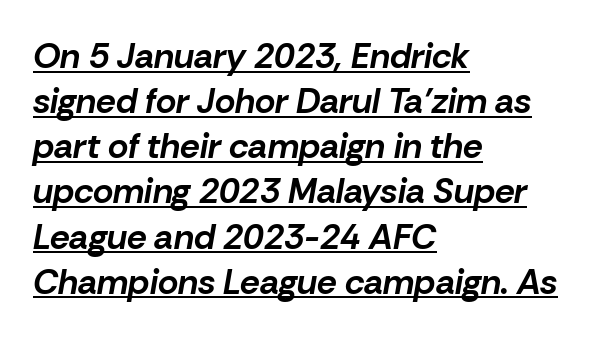
Q: Is the text bold? A: Yes.
Q: Is the text italic (slanted)? A: Yes, it leans right by about 10 degrees.
Q: Is the text underlined? A: Yes.
Q: How is the paragraph aligned? A: Left-aligned.
Q: Is the spacing between letters normal or unusually wide? A: Normal.
Q: Is the spacing between lines tight, normal or loose? A: Normal.
Q: Width (condensed, normal, or wide)? A: Normal.
Q: Stroke contrast? A: Low.
Q: x-height? A: Medium.
Q: Monospaced? A: No.
